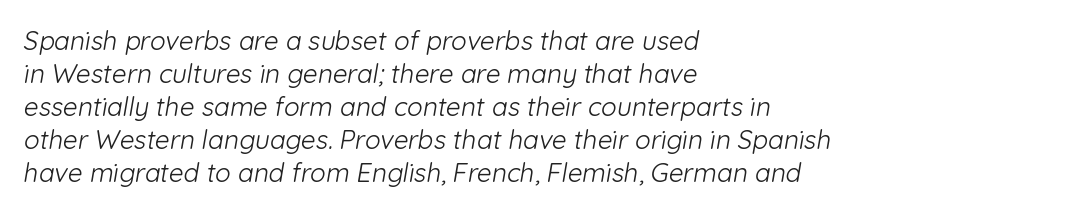
{"bold": "no", "underline": "no", "align": "left", "line_spacing": "normal", "line_spacing_ratio": 1.27, "letter_spacing": "normal", "letter_spacing_em": 0.0, "glyph_px": 26}
